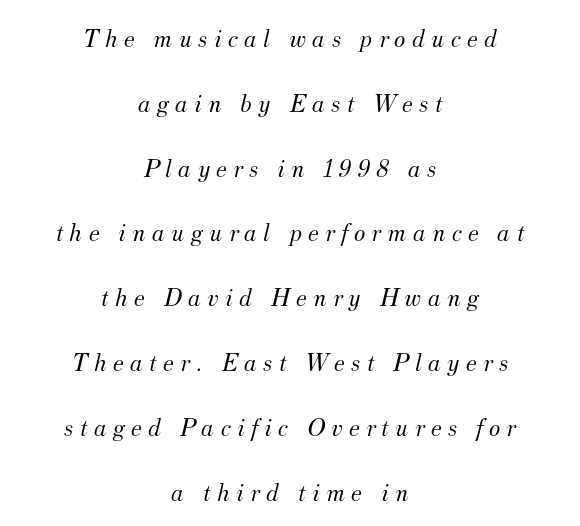
Leftover space on each line is divided equally before and after the words. The gaps between neighbouring characters are conspicuously large. The weight tops out at a normal text grade. The baseline area is clear.
